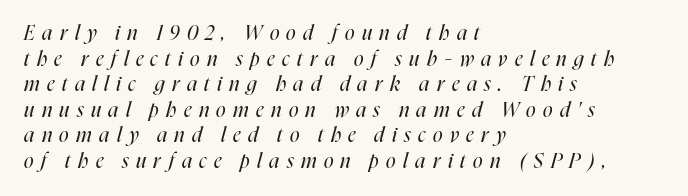
Does the lettering tilt? It does — this is italic. A student would call this left alignment; a typographer would say flush left, rag right. One glance says typical: line gaps are just what's usual. No chunkiness to these letters — they're not bold. Lines of text with bare space underneath.
